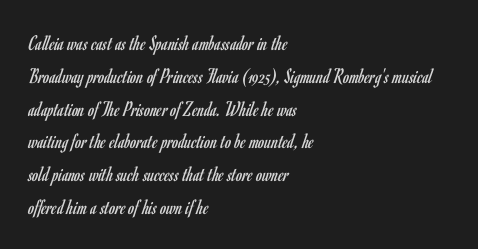
Descender tails drop into unmarked territory. Vertically, the passage feels balanced, rows spaced as you'd expect. The typesetter chose a ragged-right arrangement here. The rendering keeps characters at their native spacing. Stroke mass is kept to a normal reading level or below.
